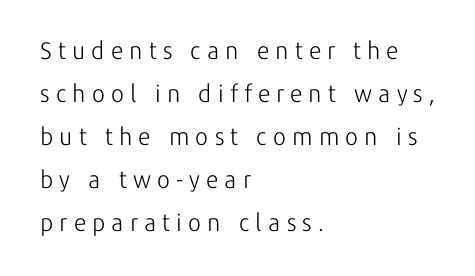
The lettering stays uniformly vertical, giving the passage a roman look. The zone under the glyphs is completely vacant. Is the type heavy? It reads as light-to-regular instead. All the whitespace from short lines collects on the right.
